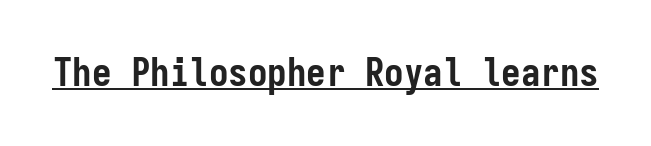
The image shows 39 px semibold, condensed sans-serif type, upright, monospaced; set normal letter spacing, underlined; low stroke contrast and a medium x-height.
